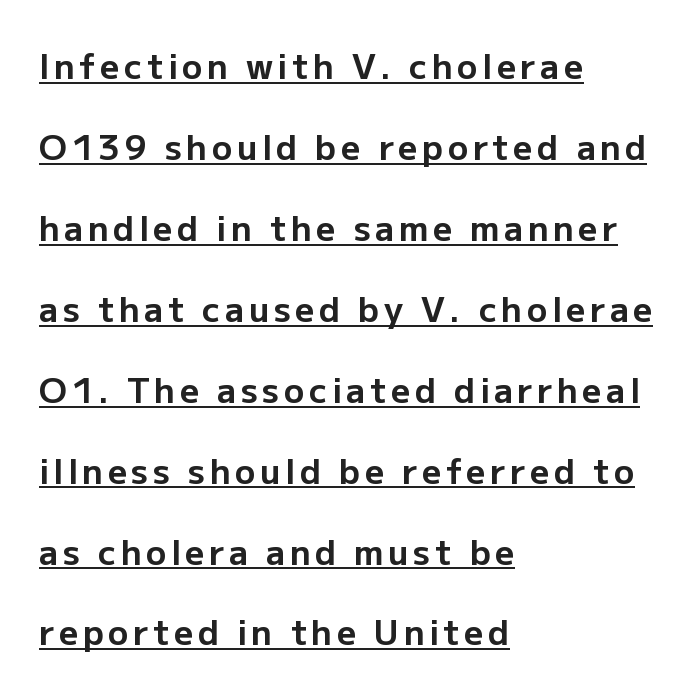
The image shows 34 px bold sans-serif type, upright; set left-aligned, loose line spacing (2.38x), underlined; low stroke contrast and a medium x-height.
